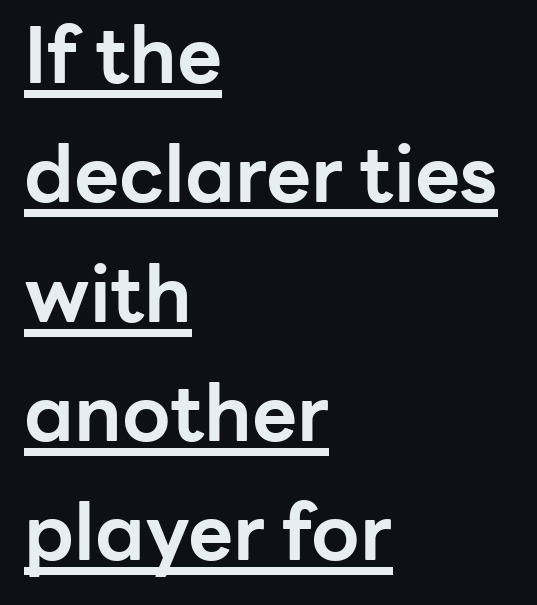
Think of a printed novel: that variable character pitch is what you see here. This block has exactly the height ordinary leading produces. The typesetting leans heavy: a genuine bold. Letterform terminals end flat and unadorned throughout the passage. Notice how a bar underscores the lettering throughout.
